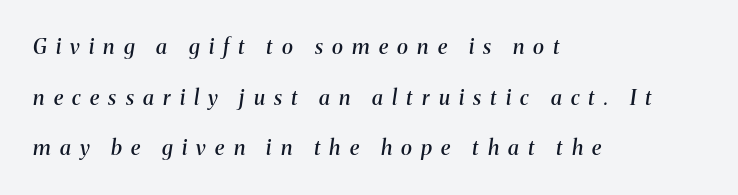
Emphasis by weight is partial: semibold. Leading: increased. The rendering anchors every line to the left-hand side. Descenders hang freely into open space.
